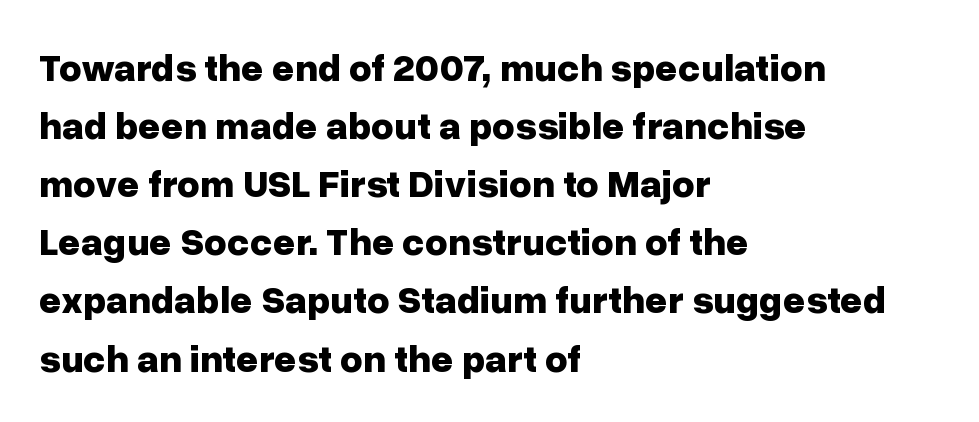
{"serif": "no", "italic": "no", "bold": "yes", "weight": "bold", "width": "normal", "stroke_contrast": "low", "x_height": "medium", "monospaced": "no", "underline": "no", "align": "left", "line_spacing": "normal", "line_spacing_ratio": 1.49, "letter_spacing": "normal", "letter_spacing_em": 0.0, "glyph_px": 39}
